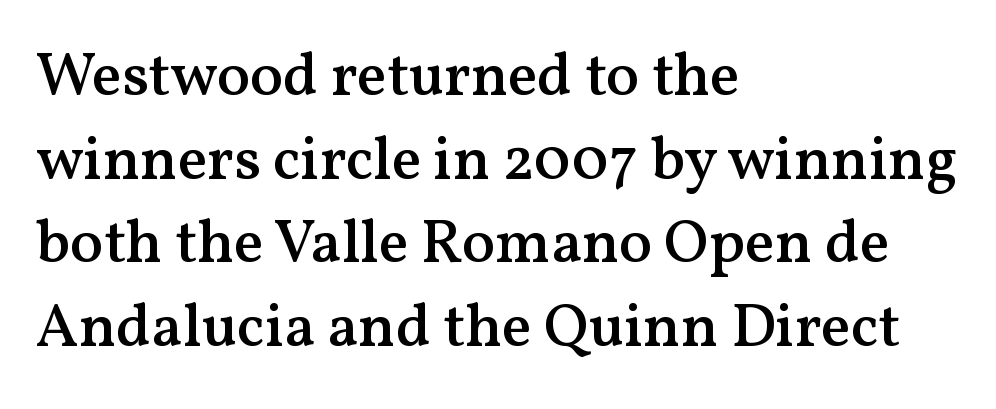
{"serif": "yes", "italic": "no", "bold": "semi", "weight": "semibold", "width": "normal", "stroke_contrast": "medium", "x_height": "medium", "monospaced": "no", "underline": "no", "align": "left", "line_spacing": "normal", "line_spacing_ratio": 1.37, "letter_spacing": "normal", "letter_spacing_em": 0.0, "glyph_px": 61}
